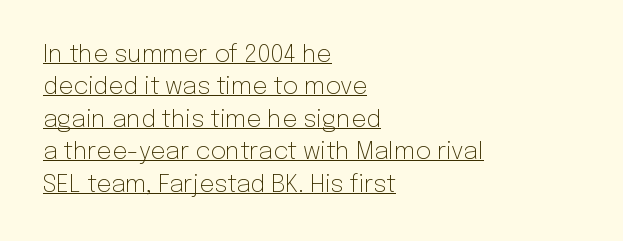
The image shows 24 px text type, upright; set left-aligned, normal line spacing (1.35x), normal letter spacing, underlined.
